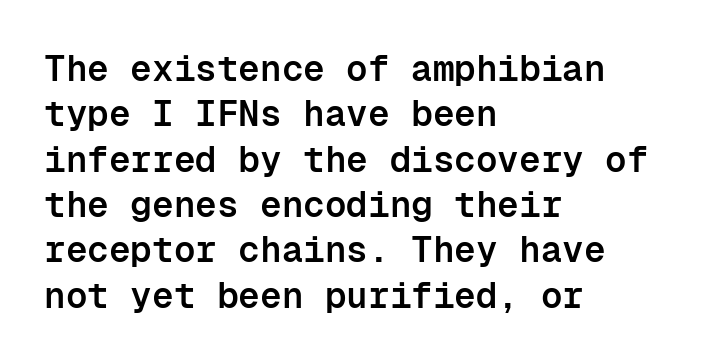
{"serif": "no", "italic": "no", "bold": "semi", "weight": "semibold", "width": "normal", "stroke_contrast": "low", "x_height": "medium", "monospaced": "yes", "underline": "no", "align": "left", "line_spacing": "normal", "line_spacing_ratio": 1.26, "letter_spacing": "normal", "letter_spacing_em": 0.0, "glyph_px": 36}
